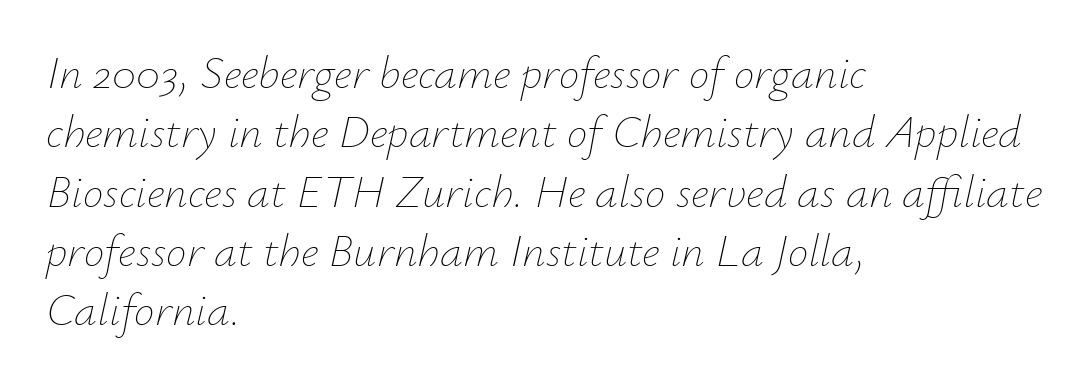
The strip under each line holds only bare page. Compared with a typical body face, this is equally light or lighter still. Vertical spacing — default. The paragraph shown leans on its left margin. The line texture is even and compact thanks to regular tracking.
